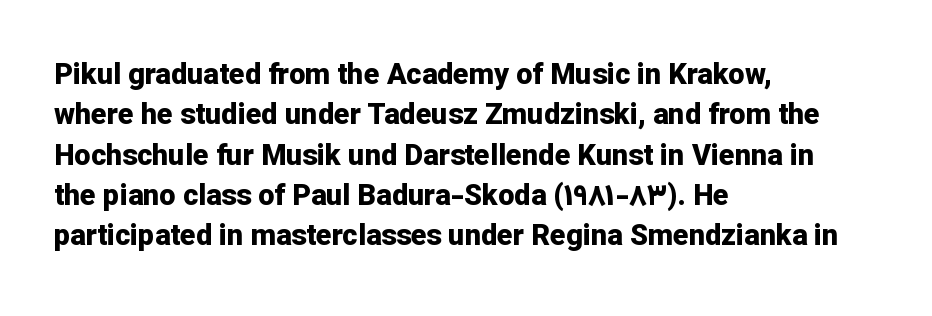
{"serif": "no", "italic": "no", "bold": "yes", "weight": "bold", "width": "normal", "stroke_contrast": "low", "x_height": "medium", "monospaced": "no", "underline": "no", "align": "left", "line_spacing": "normal", "line_spacing_ratio": 1.39, "letter_spacing": "normal", "letter_spacing_em": 0.0, "glyph_px": 29}
